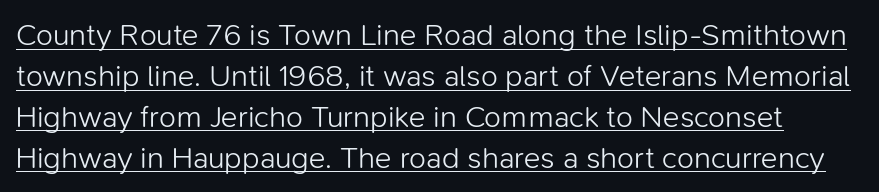
The image shows 31 px light sans-serif type, upright; set normal line spacing (1.32x), normal letter spacing, underlined; low stroke contrast and a medium x-height.
